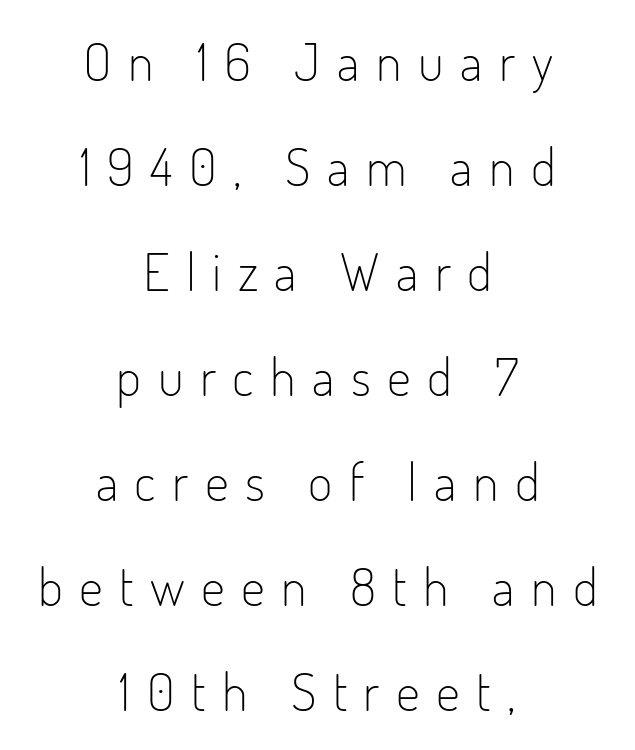
Q: Is the text bold? A: No.
Q: Is the text italic (slanted)? A: No, it is upright.
Q: Is the typeface a serif or a sans-serif typeface? A: Sans-serif.
Q: Is the text underlined? A: No.
Q: How is the paragraph aligned? A: Centered.
Q: Is the spacing between letters normal or unusually wide? A: Unusually wide.
Q: Is the spacing between lines tight, normal or loose? A: Loose.
Q: Width (condensed, normal, or wide)? A: Condensed.
Q: Stroke contrast? A: Low.
Q: x-height? A: Small.
Q: Monospaced? A: No.
